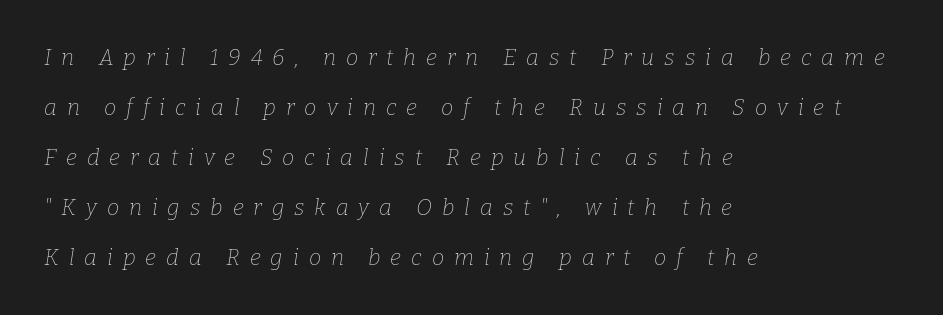
The image shows 22 px text type, italic (leaning right); set left-aligned, loose line spacing (2.27x), unusually wide letter spacing (+0.45 em), not underlined.
